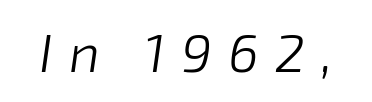
Q: Is the text bold? A: No.
Q: Is the text italic (slanted)? A: Yes, it leans right by about 8 degrees.
Q: Is the text underlined? A: No.
Q: Is the spacing between letters normal or unusually wide? A: Unusually wide.
Q: Width (condensed, normal, or wide)? A: Normal.
Q: Stroke contrast? A: Low.
Q: x-height? A: Medium.
Q: Monospaced? A: No.
